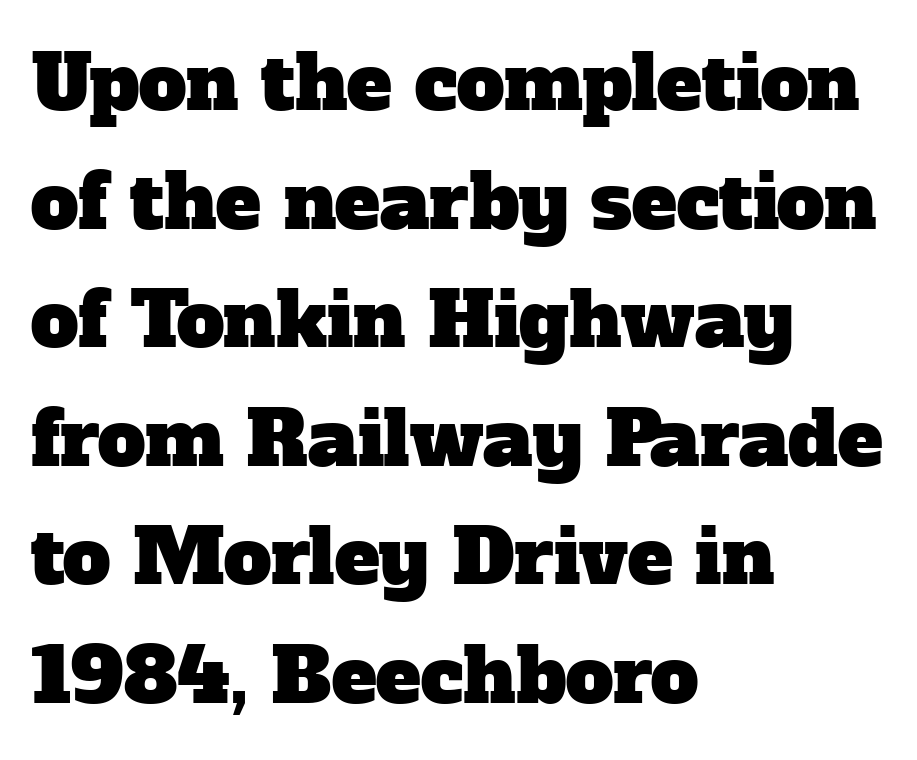
Q: Is the typeface a serif or a sans-serif typeface? A: Serif.
Q: Is the text underlined? A: No.
Q: How is the paragraph aligned? A: Left-aligned.
Q: Is the spacing between letters normal or unusually wide? A: Normal.
Q: Is the spacing between lines tight, normal or loose? A: Normal.
Q: Width (condensed, normal, or wide)? A: Normal.
Q: Stroke contrast? A: Low.
Q: x-height? A: Medium.
Q: Monospaced? A: No.
